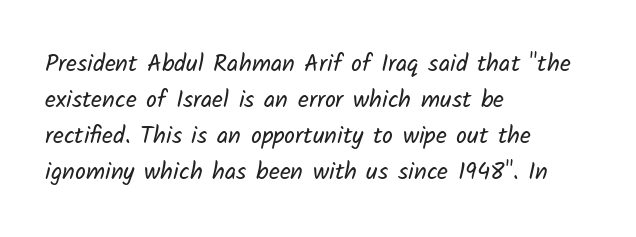
Q: Is the text bold? A: No.
Q: Is the text underlined? A: No.
Q: How is the paragraph aligned? A: Left-aligned.
Q: Is the spacing between letters normal or unusually wide? A: Normal.
Q: Is the spacing between lines tight, normal or loose? A: Normal.
